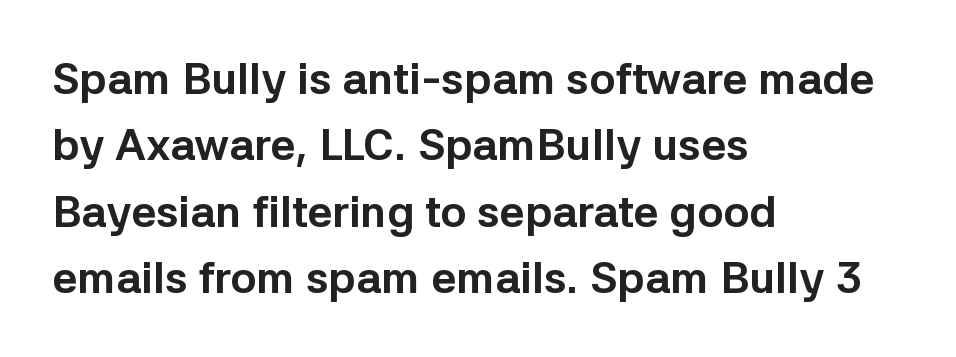
The image shows 44 px bold sans-serif type, upright; set left-aligned, normal line spacing (1.51x), normal letter spacing, not underlined; low stroke contrast and a medium x-height.
